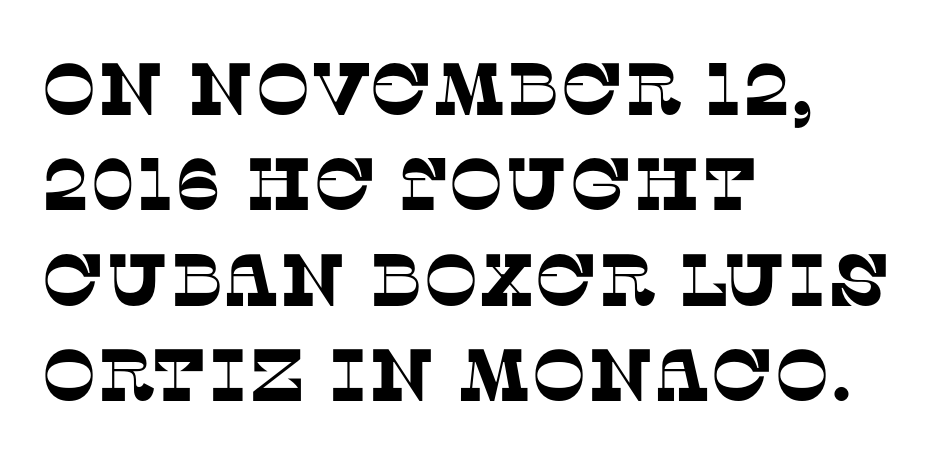
{"serif": "yes", "width": "normal", "stroke_contrast": "low", "x_height": "large", "monospaced": "no", "underline": "no", "align": "left", "line_spacing": "normal", "line_spacing_ratio": 1.29, "letter_spacing": "normal", "letter_spacing_em": 0.0, "glyph_px": 74}
